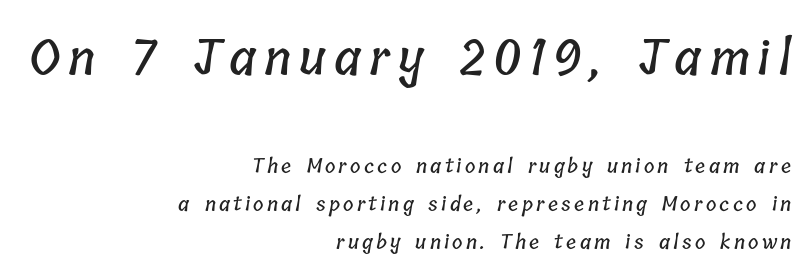
The image shows 49 px condensed type; set right-aligned, line spacing 1.88x, not underlined; the first (top) block is 2.45x larger; low stroke contrast and a medium x-height.
